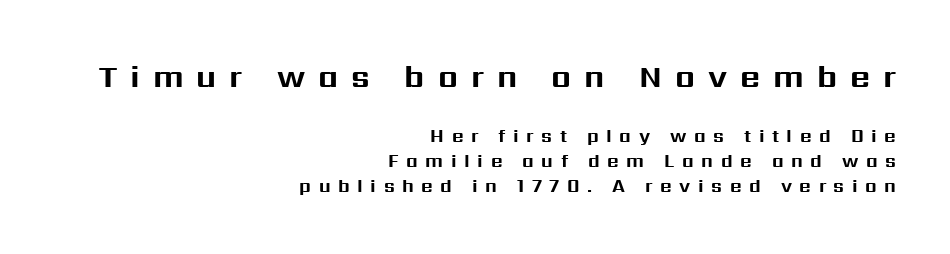
Q: Is the text bold? A: Yes.
Q: Is the text italic (slanted)? A: No, it is upright.
Q: Is the typeface a serif or a sans-serif typeface? A: Sans-serif.
Q: Is the text underlined? A: No.
Q: How is the paragraph aligned? A: Right-aligned.
Q: Is the spacing between letters normal or unusually wide? A: Unusually wide.
Q: Is the spacing between lines tight, normal or loose? A: Normal.
Q: Which block of text is set in a larger size, the first (top) or the second (bottom)? A: The first (top) one.
Q: Width (condensed, normal, or wide)? A: Normal.
Q: Stroke contrast? A: Medium.
Q: x-height? A: Medium.
Q: Monospaced? A: No.
